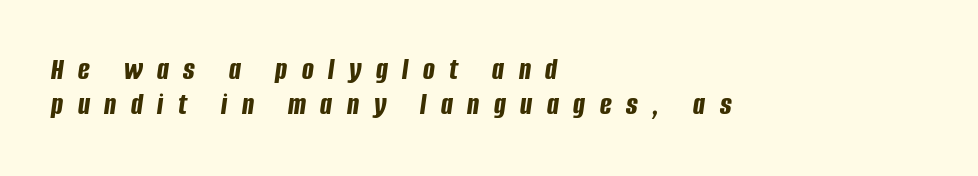
Q: Is the text bold? A: Yes.
Q: Is the text italic (slanted)? A: Yes, it leans right by about 8 degrees.
Q: Is the text underlined? A: No.
Q: How is the paragraph aligned? A: Left-aligned.
Q: Is the spacing between letters normal or unusually wide? A: Unusually wide.
Q: Is the spacing between lines tight, normal or loose? A: Tight.
Q: Width (condensed, normal, or wide)? A: Condensed.
Q: Stroke contrast? A: Low.
Q: x-height? A: Large.
Q: Monospaced? A: No.
